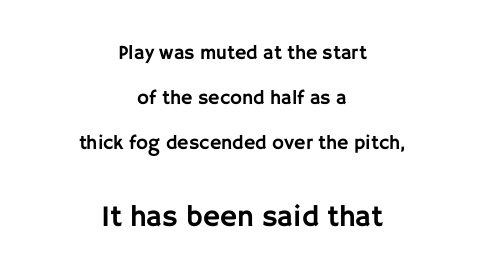
A student would notice the bottom passage is typeset larger than what precedes it. The compositor balanced each line on the midline. Each new line begins a long way beneath the previous one. Posture: upright roman. Unmarked baselines from the first word to the last. The type family on display is of the sans-serif kind.
